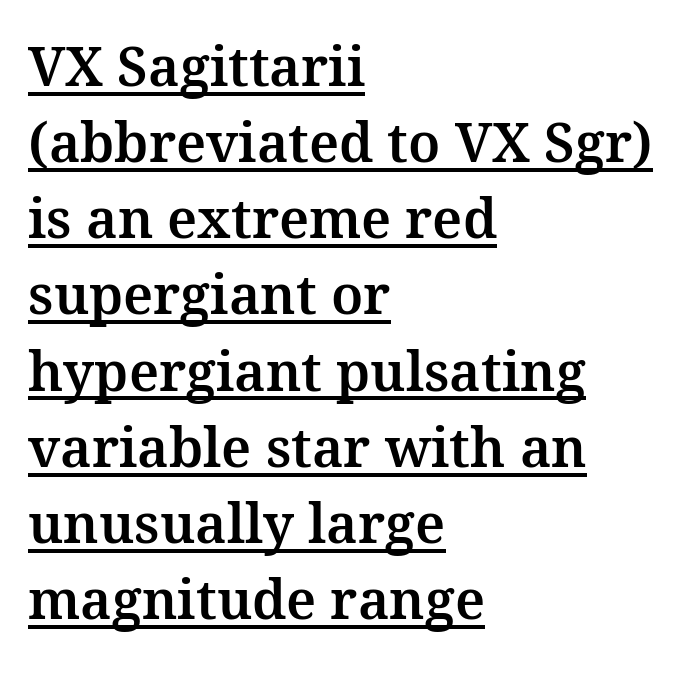
Q: Is the text italic (slanted)? A: No, it is upright.
Q: Is the typeface a serif or a sans-serif typeface? A: Serif.
Q: Is the text underlined? A: Yes.
Q: How is the paragraph aligned? A: Left-aligned.
Q: Is the spacing between letters normal or unusually wide? A: Normal.
Q: Is the spacing between lines tight, normal or loose? A: Normal.
Q: Width (condensed, normal, or wide)? A: Normal.
Q: Stroke contrast? A: Medium.
Q: x-height? A: Medium.
Q: Monospaced? A: No.
